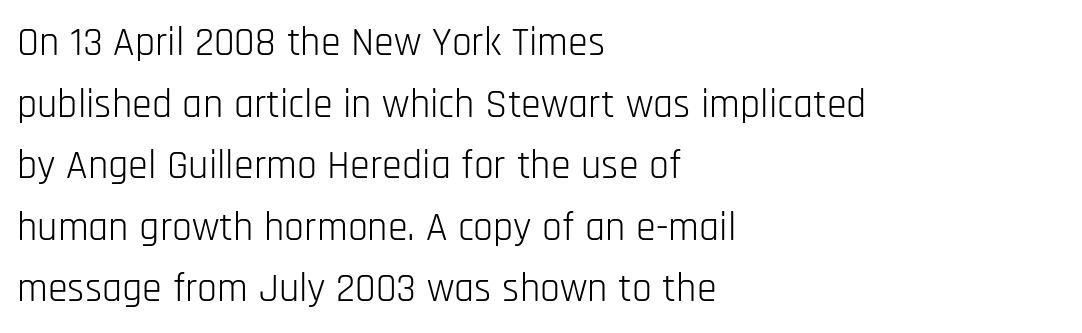
Q: Is the text bold? A: No.
Q: Is the text italic (slanted)? A: No, it is upright.
Q: Is the typeface a serif or a sans-serif typeface? A: Sans-serif.
Q: Is the text underlined? A: No.
Q: How is the paragraph aligned? A: Left-aligned.
Q: Is the spacing between letters normal or unusually wide? A: Normal.
Q: Is the spacing between lines tight, normal or loose? A: Normal.
Q: Width (condensed, normal, or wide)? A: Condensed.
Q: Stroke contrast? A: Low.
Q: x-height? A: Large.
Q: Monospaced? A: No.
